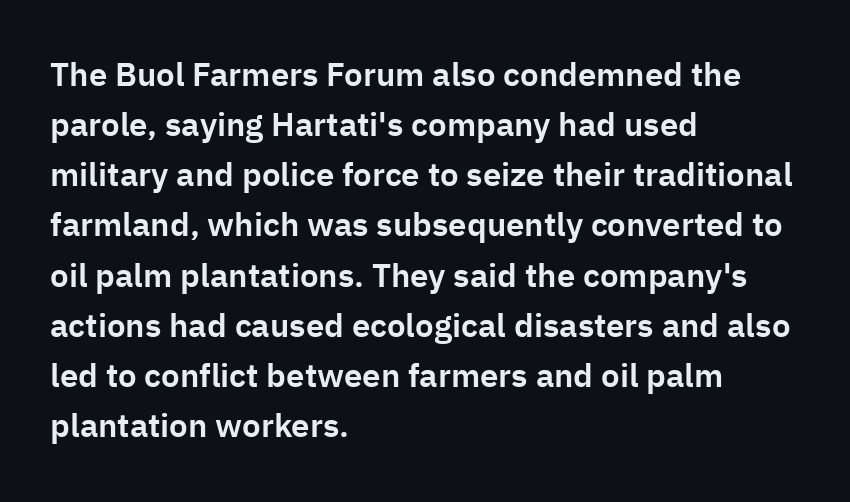
The image shows 33 px sans-serif type, upright; set left-aligned, normal line spacing (1.52x), normal letter spacing, not underlined; low stroke contrast and a medium x-height.
